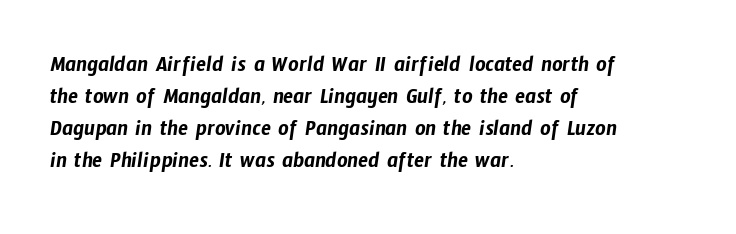
The image shows 23 px text type; set left-aligned, normal line spacing (1.39x), normal letter spacing, not underlined.
